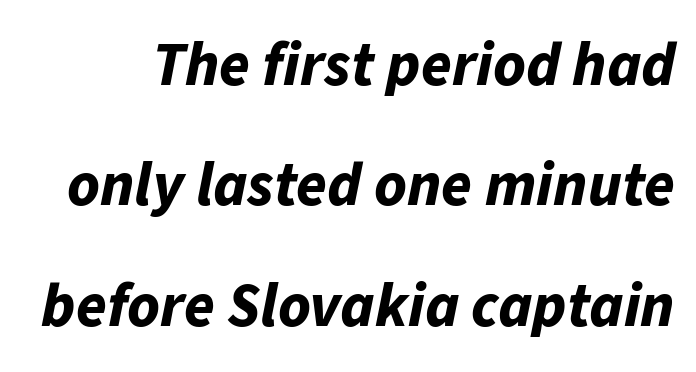
Q: Is the text bold? A: Yes.
Q: Is the text italic (slanted)? A: Yes, it leans right by about 11 degrees.
Q: Is the text underlined? A: No.
Q: Is the spacing between letters normal or unusually wide? A: Normal.
Q: Is the spacing between lines tight, normal or loose? A: Loose.
Q: Width (condensed, normal, or wide)? A: Normal.
Q: Stroke contrast? A: Low.
Q: x-height? A: Medium.
Q: Monospaced? A: No.
